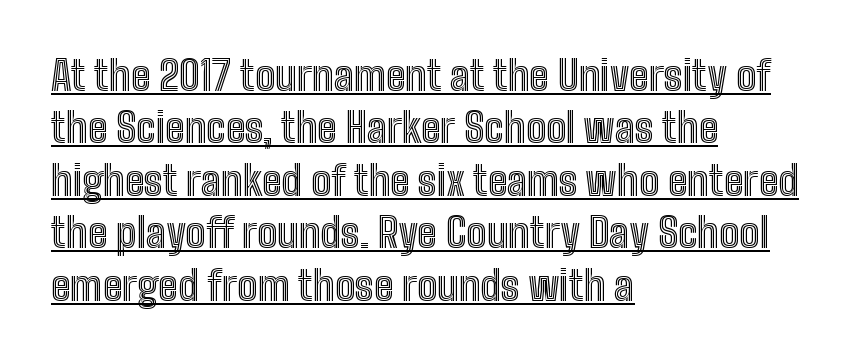
Q: Is the text italic (slanted)? A: No, it is upright.
Q: Is the text underlined? A: Yes.
Q: How is the paragraph aligned? A: Left-aligned.
Q: Is the spacing between letters normal or unusually wide? A: Normal.
Q: Is the spacing between lines tight, normal or loose? A: Normal.
Q: Width (condensed, normal, or wide)? A: Condensed.
Q: x-height? A: Medium.
Q: Monospaced? A: No.
